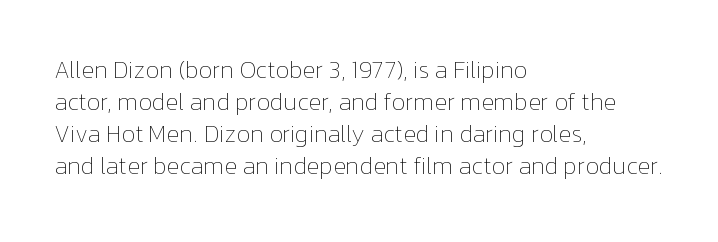
{"italic": "no", "bold": "no", "underline": "no", "align": "left", "line_spacing": "normal", "line_spacing_ratio": 1.34, "letter_spacing": "normal", "letter_spacing_em": 0.0, "glyph_px": 24}
